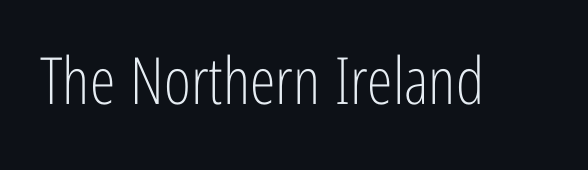
Q: Is the text bold? A: No.
Q: Is the text italic (slanted)? A: No, it is upright.
Q: Is the typeface a serif or a sans-serif typeface? A: Sans-serif.
Q: Is the text underlined? A: No.
Q: Is the spacing between letters normal or unusually wide? A: Normal.
Q: Width (condensed, normal, or wide)? A: Condensed.
Q: Stroke contrast? A: Low.
Q: x-height? A: Medium.
Q: Monospaced? A: No.
